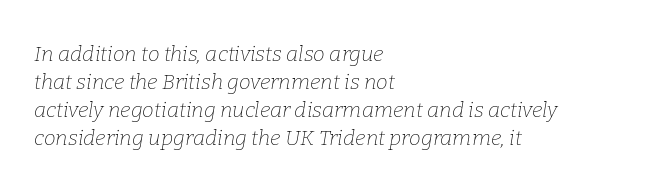
Q: Is the text bold? A: No.
Q: Is the text italic (slanted)? A: Yes, it leans right by about 9 degrees.
Q: Is the text underlined? A: No.
Q: How is the paragraph aligned? A: Left-aligned.
Q: Is the spacing between letters normal or unusually wide? A: Normal.
Q: Is the spacing between lines tight, normal or loose? A: Normal.
